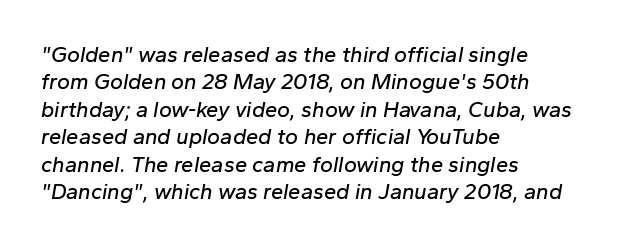
The image shows 22 px text type, italic (leaning right); set left-aligned, normal line spacing (1.25x), normal letter spacing, not underlined.
